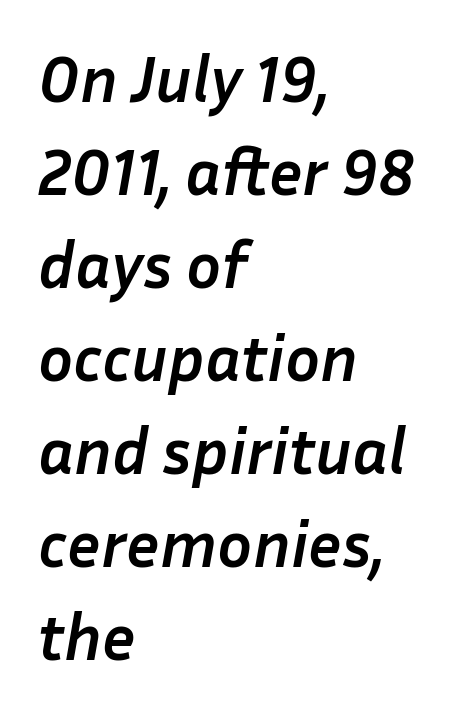
The specimen omits any rule beneath the text block's lines. The text carries the slant typical of an italic or oblique font. Normally led — the rows are evenly, conventionally spaced. The compositor pushed each line to the left boundary. You could call the tracking neutral — neither tight nor loose. A typesetter would call this proportional, since set widths differ per character.
